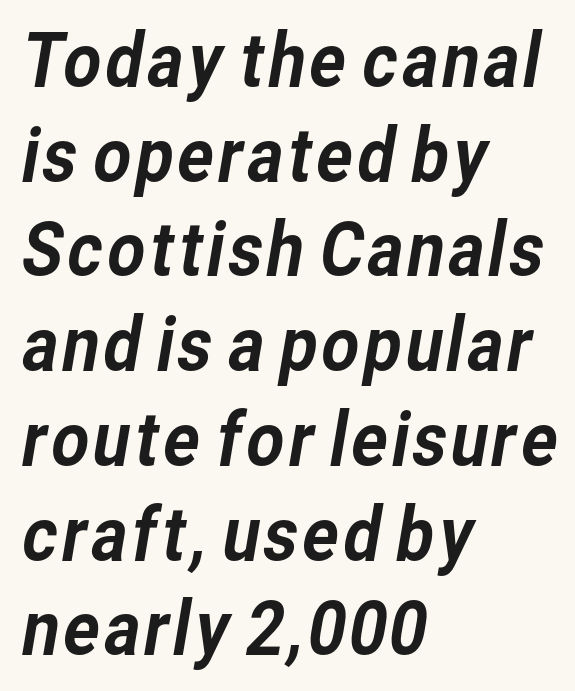
Evenly set lines give the paragraph a standard silhouette. Which margin do the lines hug? The left one — the right edge is uneven. Bare-footed words on every line. There is no visible air inserted between adjacent glyphs. The rendering shows plain stroke endings on the letterforms — a sans-serif design.
